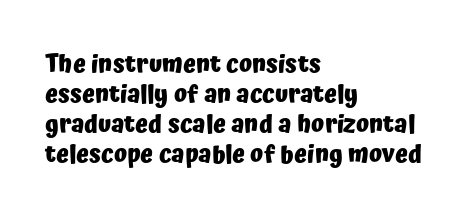
Q: Is the text bold? A: Yes.
Q: Is the text italic (slanted)? A: No, it is upright.
Q: Is the text underlined? A: No.
Q: How is the paragraph aligned? A: Left-aligned.
Q: Is the spacing between letters normal or unusually wide? A: Normal.
Q: Is the spacing between lines tight, normal or loose? A: Normal.
